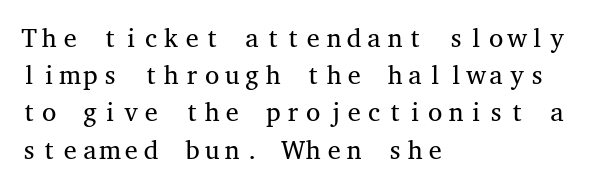
Q: Is the text bold? A: No.
Q: Is the text italic (slanted)? A: No, it is upright.
Q: Is the text underlined? A: No.
Q: How is the paragraph aligned? A: Left-aligned.
Q: Is the spacing between letters normal or unusually wide? A: Normal.
Q: Is the spacing between lines tight, normal or loose? A: Normal.
